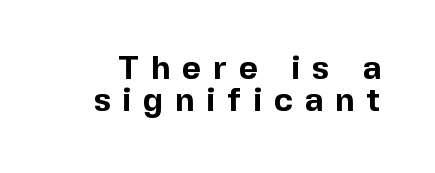
Stroke terminals: plain, sans-serif. Here the designer chose a conventional face with non-uniform glyph widths. The words here are not underlined. Compared with typical body copy, the letter spacing here is much looser.
